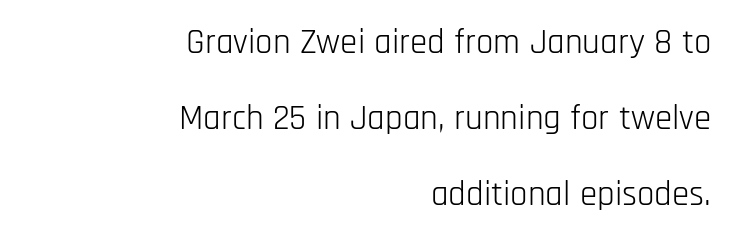
Q: Is the text bold? A: No.
Q: Is the text italic (slanted)? A: No, it is upright.
Q: Is the typeface a serif or a sans-serif typeface? A: Sans-serif.
Q: Is the text underlined? A: No.
Q: How is the paragraph aligned? A: Right-aligned.
Q: Is the spacing between letters normal or unusually wide? A: Normal.
Q: Is the spacing between lines tight, normal or loose? A: Loose.
Q: Width (condensed, normal, or wide)? A: Condensed.
Q: Stroke contrast? A: Low.
Q: x-height? A: Large.
Q: Monospaced? A: No.
